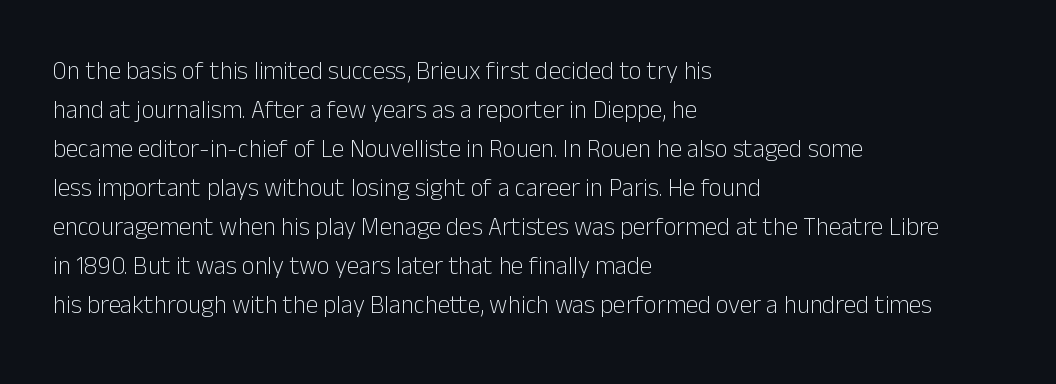
The space between consecutive lines is moderate. In terms of letterspacing, this is plain default setting. This rendering features lettering with no underline. Is the stroke heavy? The answer is a plain regular-or-lighter.
